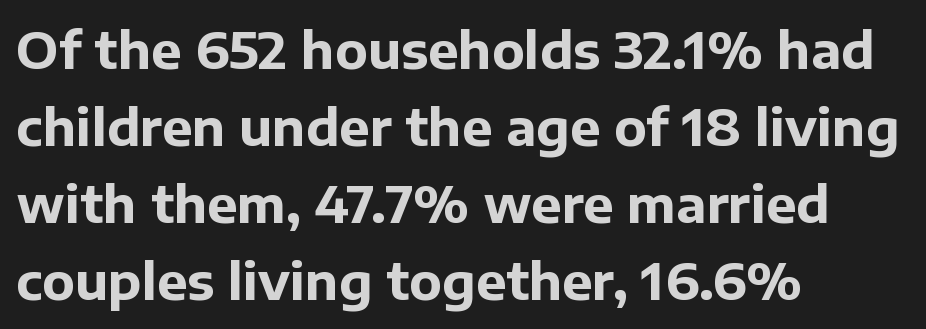
Q: Is the text bold? A: Yes.
Q: Is the text italic (slanted)? A: No, it is upright.
Q: Is the typeface a serif or a sans-serif typeface? A: Sans-serif.
Q: Is the text underlined? A: No.
Q: How is the paragraph aligned? A: Left-aligned.
Q: Is the spacing between letters normal or unusually wide? A: Normal.
Q: Is the spacing between lines tight, normal or loose? A: Normal.
Q: Width (condensed, normal, or wide)? A: Normal.
Q: Stroke contrast? A: Low.
Q: x-height? A: Medium.
Q: Monospaced? A: No.
